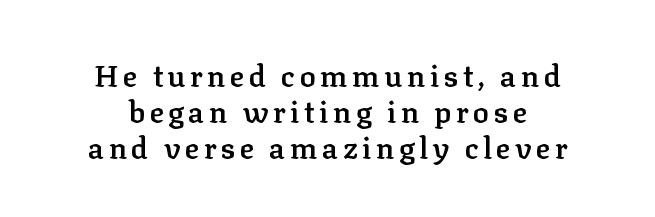
Q: Is the text bold? A: Semi-bold.
Q: Is the text italic (slanted)? A: No, it is upright.
Q: Is the typeface a serif or a sans-serif typeface? A: Serif.
Q: Is the text underlined? A: No.
Q: How is the paragraph aligned? A: Centered.
Q: Width (condensed, normal, or wide)? A: Normal.
Q: Stroke contrast? A: Low.
Q: x-height? A: Medium.
Q: Monospaced? A: No.
